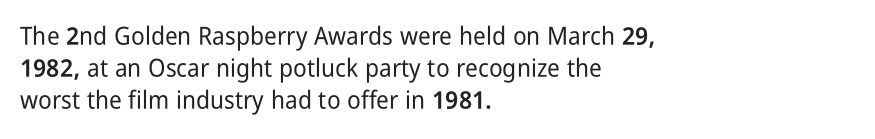
The image shows 25 px text type, upright; set left-aligned, normal line spacing (1.28x), normal letter spacing, not underlined.
